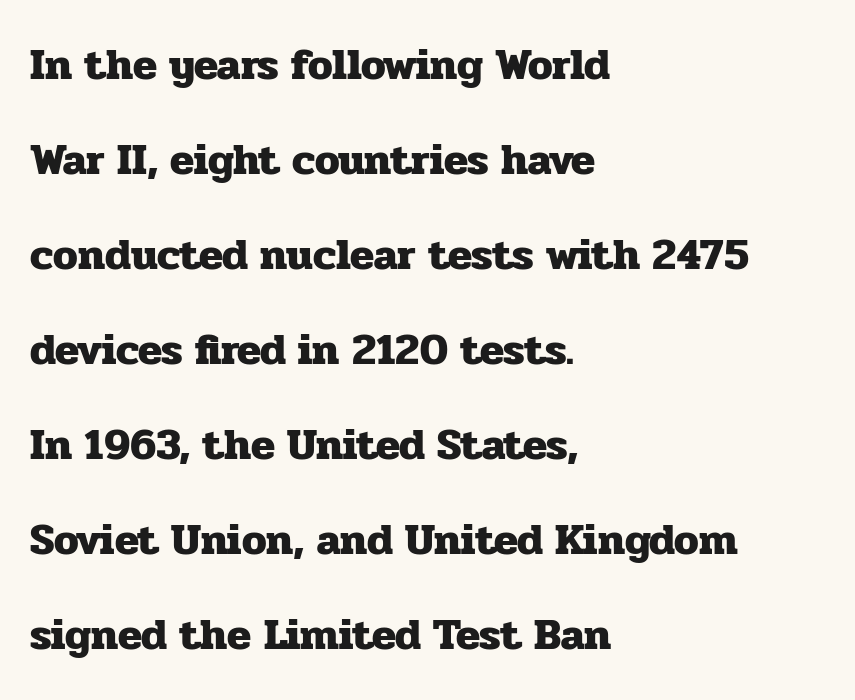
{"serif": "yes", "italic": "no", "bold": "yes", "weight": "heavy", "width": "normal", "stroke_contrast": "low", "x_height": "medium", "monospaced": "no", "underline": "no", "align": "left", "line_spacing": "loose", "line_spacing_ratio": 2.16, "letter_spacing": "normal", "letter_spacing_em": 0.0, "glyph_px": 44}
